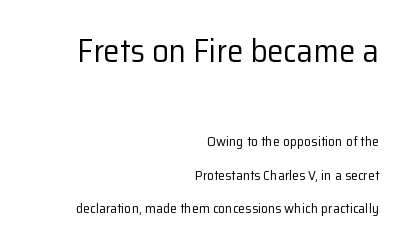
The glyphs in this specimen are sans serif. The earlier block is typeset at a bigger size than the later block. These lines are rendered in a variable-pitch font. Alignment: flush right. Here the glyphs are tracked normally, forming tight word shapes.
